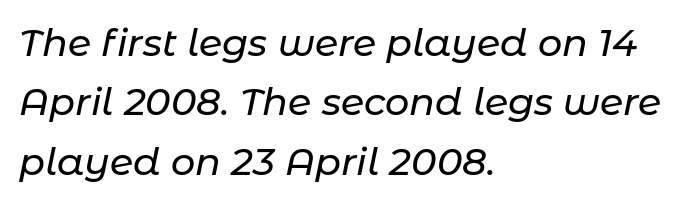
Rule under the text: the space is simply empty. Varying glyph widths throughout — classic text-font behaviour. Tracking value appears to be zero — textbook default spacing. Emphasis-style slanted type is in use.
